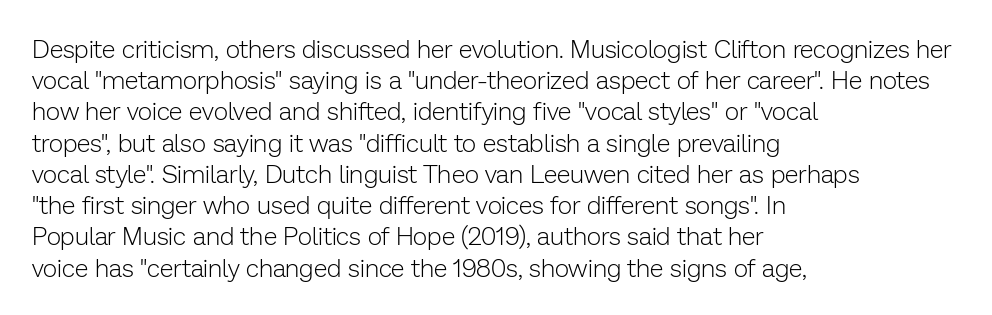
Q: Is the text bold? A: No.
Q: Is the text italic (slanted)? A: No, it is upright.
Q: Is the text underlined? A: No.
Q: How is the paragraph aligned? A: Left-aligned.
Q: Is the spacing between letters normal or unusually wide? A: Normal.
Q: Is the spacing between lines tight, normal or loose? A: Normal.
